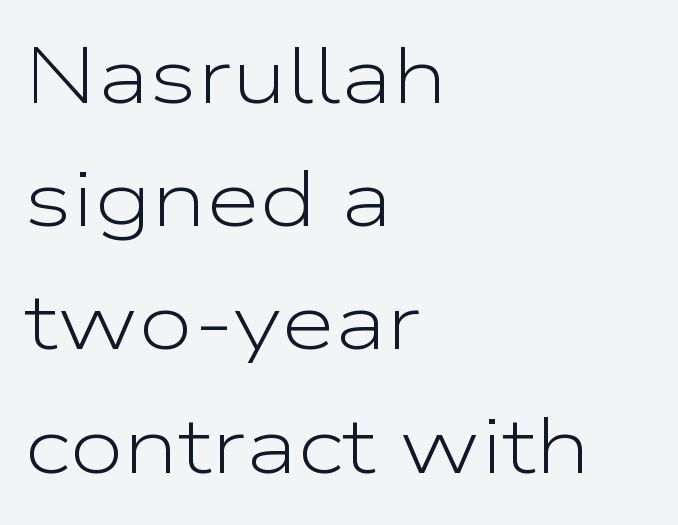
Q: Is the text bold? A: No.
Q: Is the text italic (slanted)? A: No, it is upright.
Q: Is the typeface a serif or a sans-serif typeface? A: Sans-serif.
Q: Is the text underlined? A: No.
Q: How is the paragraph aligned? A: Left-aligned.
Q: Is the spacing between letters normal or unusually wide? A: Normal.
Q: Is the spacing between lines tight, normal or loose? A: Normal.
Q: Width (condensed, normal, or wide)? A: Wide.
Q: Stroke contrast? A: Low.
Q: x-height? A: Medium.
Q: Monospaced? A: No.
